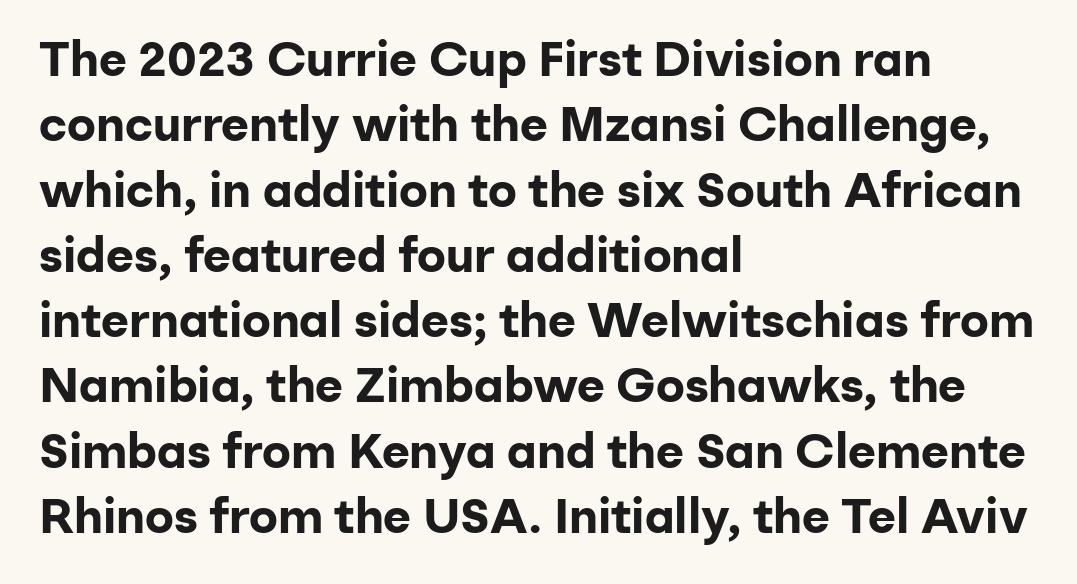
{"serif": "no", "italic": "no", "bold": "yes", "weight": "bold", "width": "normal", "stroke_contrast": "low", "x_height": "medium", "monospaced": "no", "underline": "no", "align": "left", "line_spacing": "normal", "line_spacing_ratio": 1.36, "letter_spacing": "normal", "letter_spacing_em": 0.0, "glyph_px": 48}
